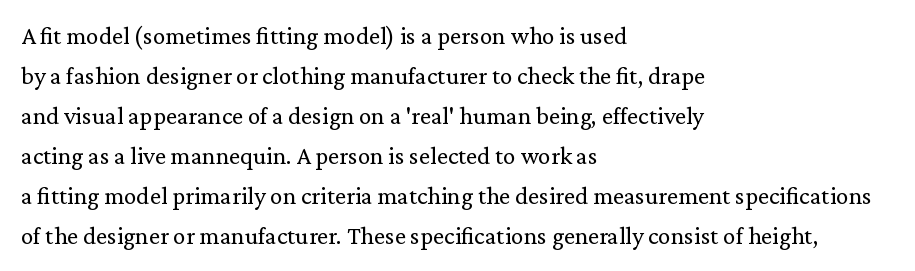
Q: Is the text bold? A: No.
Q: Is the text italic (slanted)? A: No, it is upright.
Q: Is the text underlined? A: No.
Q: How is the paragraph aligned? A: Left-aligned.
Q: Is the spacing between letters normal or unusually wide? A: Normal.
Q: Is the spacing between lines tight, normal or loose? A: Normal.
